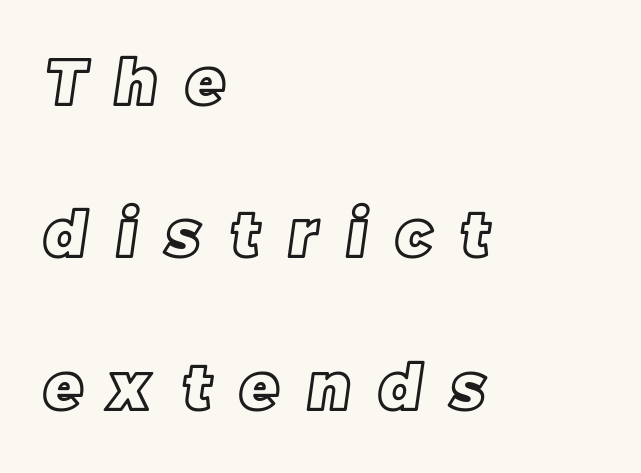
A bare baseline throughout the passage. A typesetter would call this proportional, since set widths differ per character. Does extra space separate the letters? Yes, quite a lot of it. The designer dialed line spacing up above the default. The text block is weighted toward the left margin, trailing off unevenly rightward.
